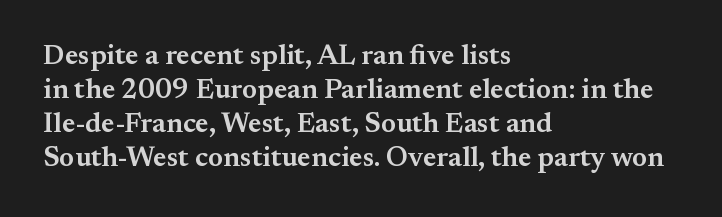
The image shows 28 px semibold serif type, upright; set left-aligned, line spacing 1.21x, normal letter spacing, not underlined; medium stroke contrast and a small x-height.
